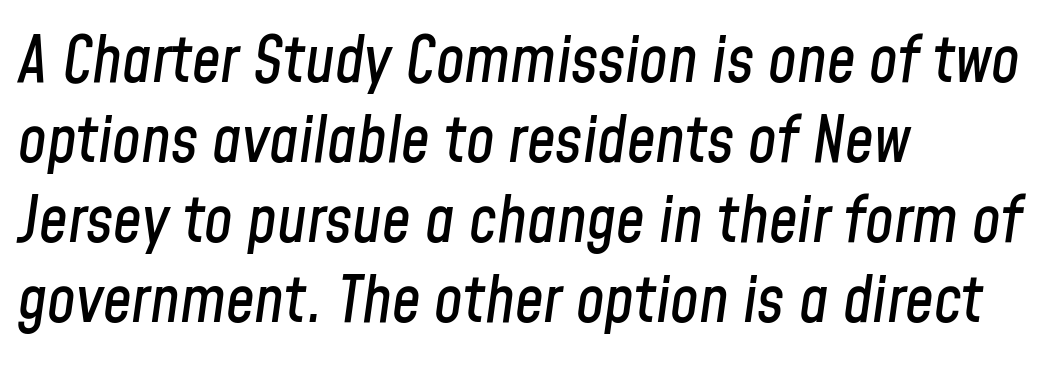
Q: Is the text italic (slanted)? A: Yes, it leans right by about 8 degrees.
Q: Is the text underlined? A: No.
Q: How is the paragraph aligned? A: Left-aligned.
Q: Is the spacing between letters normal or unusually wide? A: Normal.
Q: Is the spacing between lines tight, normal or loose? A: Normal.
Q: Width (condensed, normal, or wide)? A: Condensed.
Q: Stroke contrast? A: Low.
Q: x-height? A: Medium.
Q: Monospaced? A: No.
